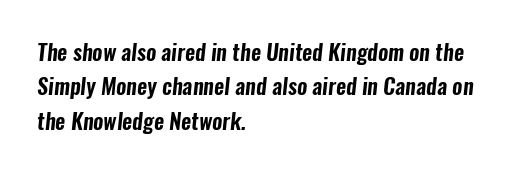
Q: Is the text underlined? A: No.
Q: How is the paragraph aligned? A: Left-aligned.
Q: Is the spacing between letters normal or unusually wide? A: Normal.
Q: Is the spacing between lines tight, normal or loose? A: Normal.
